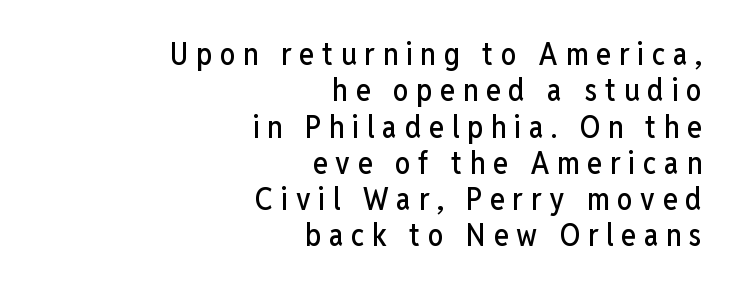
{"serif": "no", "italic": "no", "width": "condensed", "stroke_contrast": "low", "x_height": "medium", "monospaced": "no", "underline": "no", "align": "right", "line_spacing_ratio": 1.17, "letter_spacing": "wide", "letter_spacing_em": 0.25, "glyph_px": 31}
